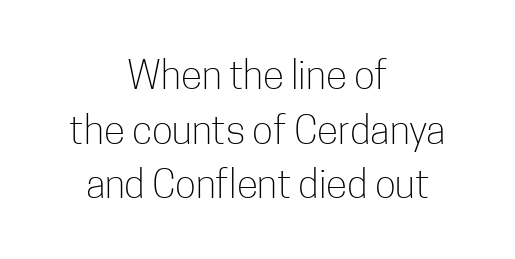
The image shows 39 px light, condensed sans-serif type, upright; set centered, normal line spacing (1.4x), normal letter spacing, not underlined; low stroke contrast and a medium x-height.
